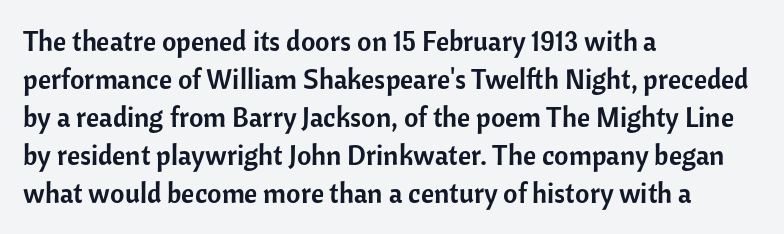
The space beneath each line is pristine and unruled. This rendering employs a face without finishing strokes, i.e., a sans-serif. Every row of glyphs begins at an identical x-position on the left. The face used here is proportionally spaced, like ordinary book or web type.
